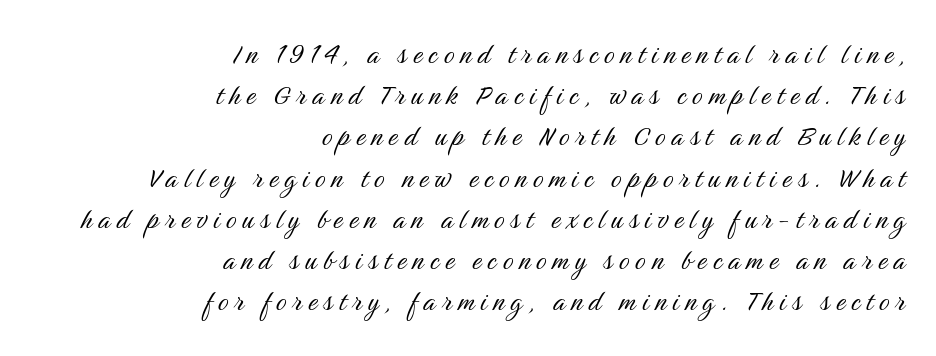
A bare baseline throughout the passage. This reads as an unemphasized weight, regular at the heaviest. The passage shown is typed in a proportional face where columns would drift. A sans-serif font was chosen for this passage.
